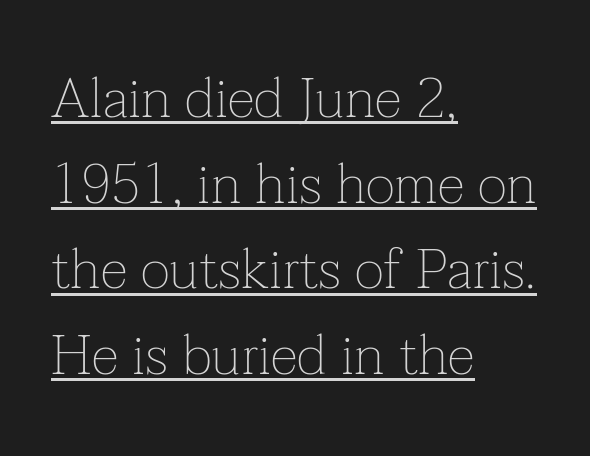
Q: Is the text bold? A: No.
Q: Is the text italic (slanted)? A: No, it is upright.
Q: Is the typeface a serif or a sans-serif typeface? A: Serif.
Q: Is the text underlined? A: Yes.
Q: How is the paragraph aligned? A: Left-aligned.
Q: Is the spacing between letters normal or unusually wide? A: Normal.
Q: Is the spacing between lines tight, normal or loose? A: Normal.
Q: Width (condensed, normal, or wide)? A: Normal.
Q: Stroke contrast? A: Low.
Q: x-height? A: Medium.
Q: Monospaced? A: No.
